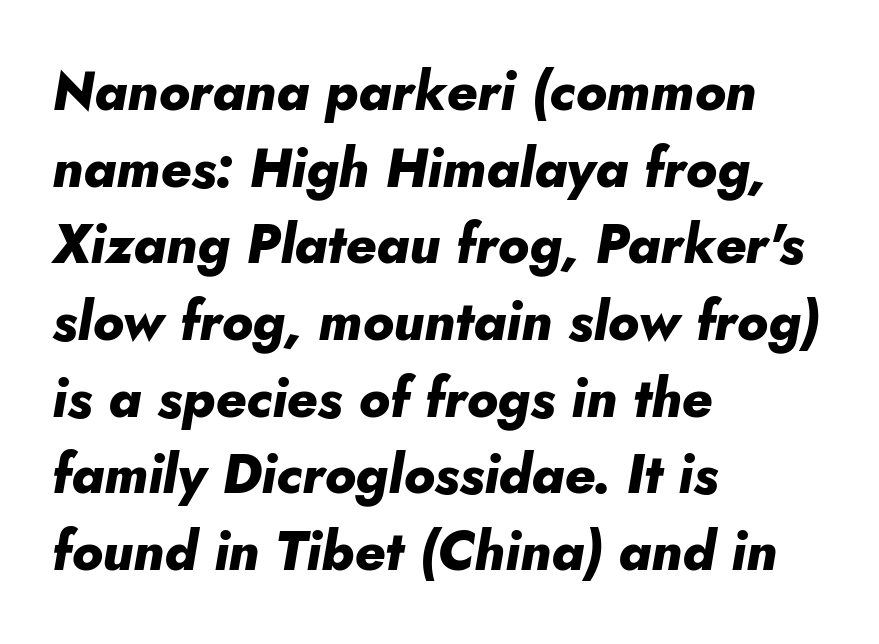
The tracking reads as untouched default to a designer's eye. Here the designer chose a conventional face with non-uniform glyph widths. One-word summary of the alignment: left. Is there much room between lines? A standard amount, neither cramped nor airy. The text carries the slant typical of an italic or oblique font. Strong, thick strokes mark this as bold type.
